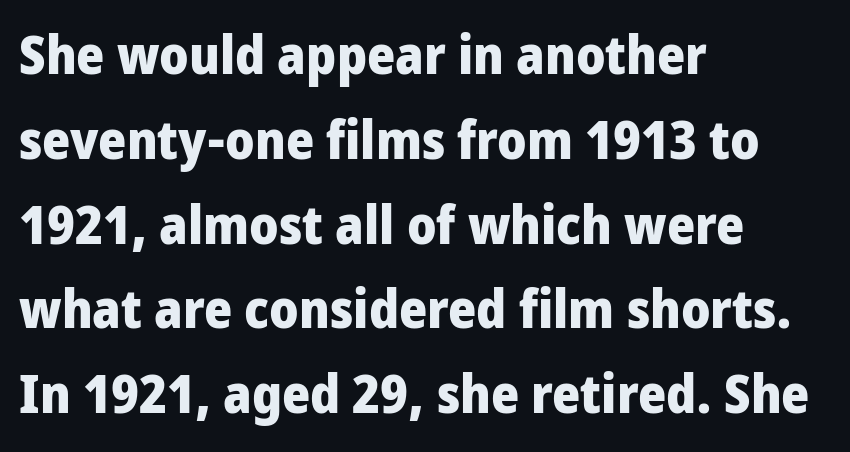
Q: Is the text bold? A: Yes.
Q: Is the text italic (slanted)? A: No, it is upright.
Q: Is the typeface a serif or a sans-serif typeface? A: Sans-serif.
Q: Is the text underlined? A: No.
Q: How is the paragraph aligned? A: Left-aligned.
Q: Is the spacing between letters normal or unusually wide? A: Normal.
Q: Is the spacing between lines tight, normal or loose? A: Normal.
Q: Width (condensed, normal, or wide)? A: Condensed.
Q: Stroke contrast? A: Low.
Q: x-height? A: Large.
Q: Monospaced? A: No.
